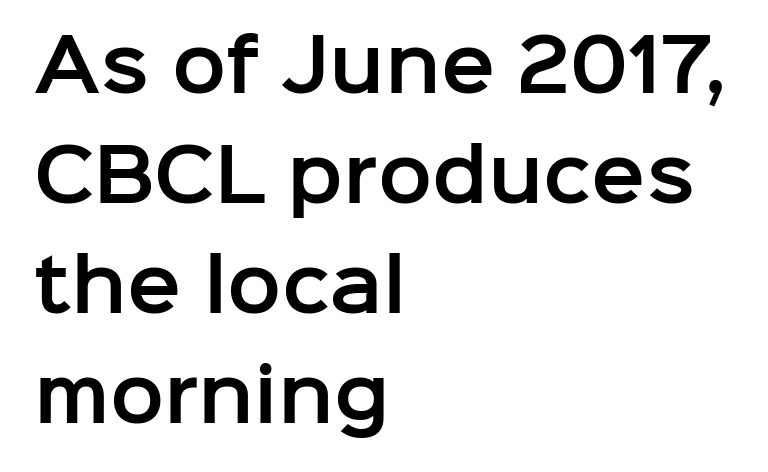
Character widths vary here, with narrow letters taking less room than wide ones. The rendering keeps characters at their native spacing. The type family on display is of the sans-serif kind. Posture: upright roman.
